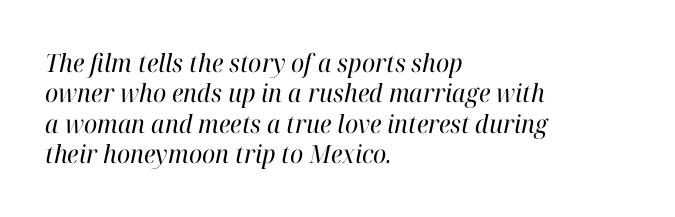
Style check: oblique. The specimen omits any rule beneath the text block's lines. On a weight scale, this lands at 450 or below. The compositor pushed each line to the left boundary.
